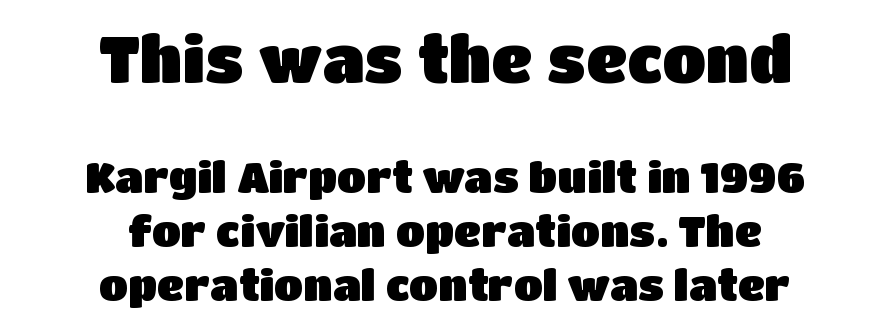
Words appear dense and cohesive because spacing is normal. Where is the straight margin? There isn't one; the lines are centered. Nobody drew a line under any word here. The letters advance in unequal steps, a hallmark of proportional type. Regarding leading, the lines here are spaced in the standard way.
